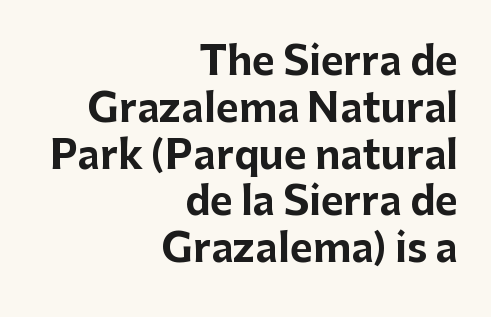
The image shows 39 px bold sans-serif type, upright; set right-aligned, line spacing 1.2x, normal letter spacing, not underlined; low stroke contrast and a medium x-height.
